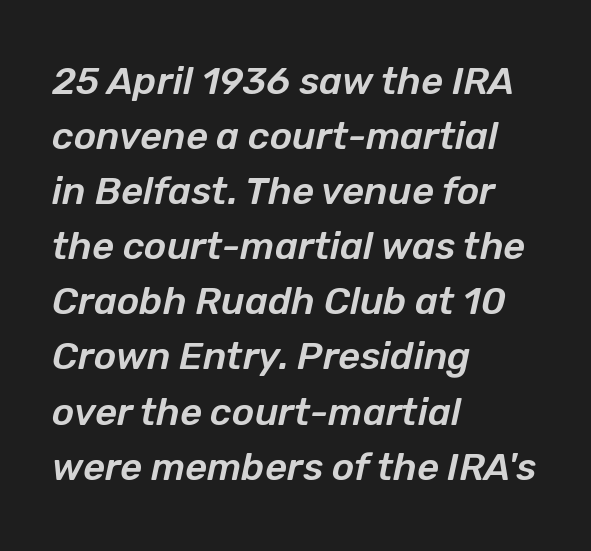
{"italic": "yes", "lean": "right", "slant_degrees": 12, "width": "normal", "stroke_contrast": "low", "x_height": "medium", "monospaced": "no", "underline": "no", "align": "left", "line_spacing": "normal", "line_spacing_ratio": 1.45, "letter_spacing": "normal", "letter_spacing_em": 0.0, "glyph_px": 38}
